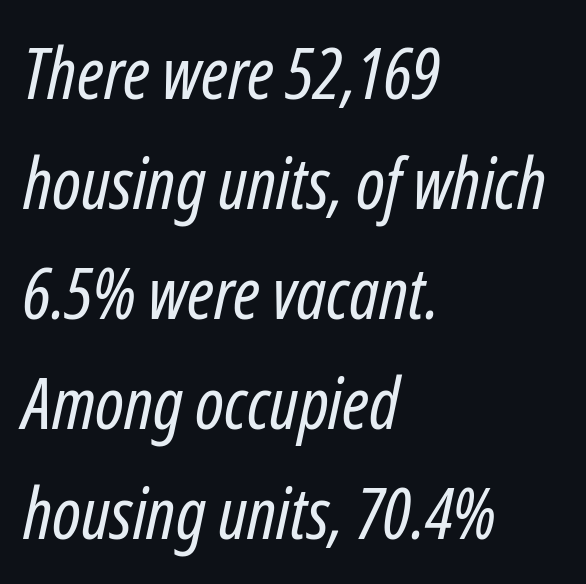
{"italic": "yes", "lean": "right", "slant_degrees": 12, "bold": "no", "weight": "regular", "width": "condensed", "stroke_contrast": "low", "x_height": "medium", "monospaced": "no", "underline": "no", "align": "left", "line_spacing": "normal", "line_spacing_ratio": 1.55, "letter_spacing": "normal", "letter_spacing_em": 0.0, "glyph_px": 71}
